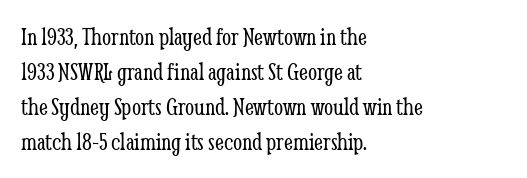
Q: Is the text bold? A: No.
Q: Is the text italic (slanted)? A: No, it is upright.
Q: Is the text underlined? A: No.
Q: How is the paragraph aligned? A: Left-aligned.
Q: Is the spacing between letters normal or unusually wide? A: Normal.
Q: Is the spacing between lines tight, normal or loose? A: Normal.
